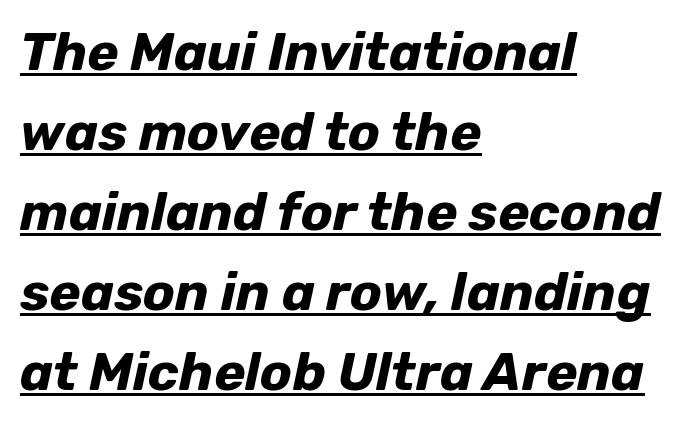
Q: Is the text bold? A: Yes.
Q: Is the text italic (slanted)? A: Yes, it leans right by about 12 degrees.
Q: Is the text underlined? A: Yes.
Q: How is the paragraph aligned? A: Left-aligned.
Q: Is the spacing between letters normal or unusually wide? A: Normal.
Q: Is the spacing between lines tight, normal or loose? A: Normal.
Q: Width (condensed, normal, or wide)? A: Normal.
Q: Stroke contrast? A: Low.
Q: x-height? A: Medium.
Q: Monospaced? A: No.
